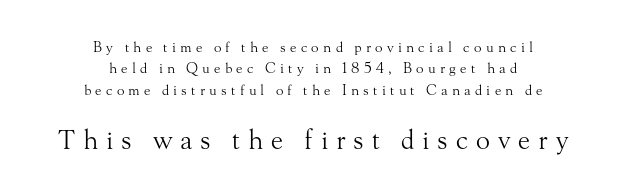
The image shows 26 px text type, upright; set centered, normal line spacing (1.53x), unusually wide letter spacing (+0.3 em), not underlined; the second (bottom) block is 1.86x larger.
